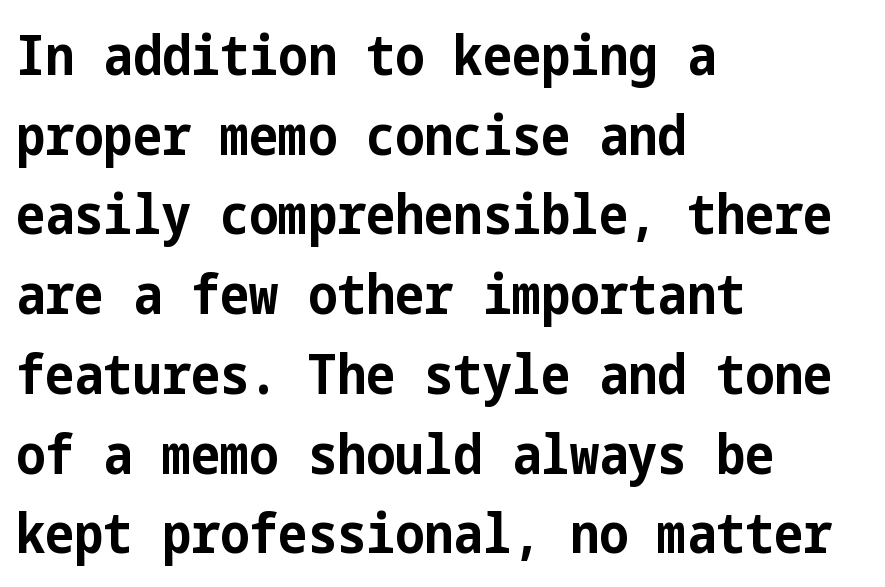
{"serif": "no", "italic": "no", "bold": "yes", "weight": "bold", "width": "condensed", "stroke_contrast": "low", "x_height": "medium", "underline": "no", "align": "left", "line_spacing": "normal", "line_spacing_ratio": 1.45, "letter_spacing": "normal", "letter_spacing_em": 0.0, "glyph_px": 55}
